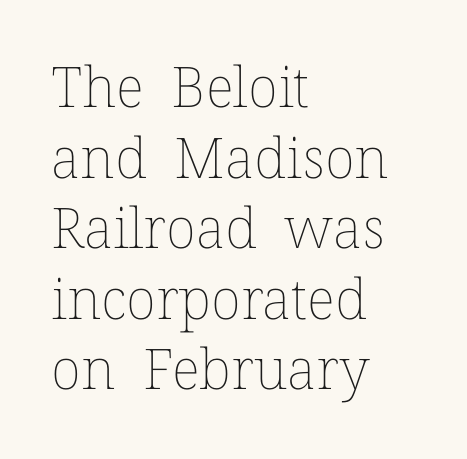
Q: Is the text bold? A: No.
Q: Is the text italic (slanted)? A: No, it is upright.
Q: Is the text underlined? A: No.
Q: How is the paragraph aligned? A: Left-aligned.
Q: Is the spacing between letters normal or unusually wide? A: Normal.
Q: Is the spacing between lines tight, normal or loose? A: Normal.
Q: Width (condensed, normal, or wide)? A: Normal.
Q: Stroke contrast? A: Low.
Q: x-height? A: Medium.
Q: Monospaced? A: No.
